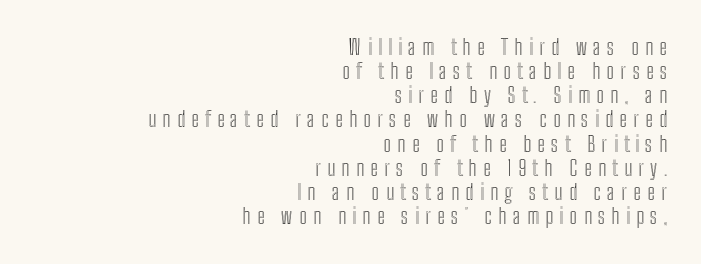
{"italic": "no", "underline": "no", "align": "right", "line_spacing": "tight", "line_spacing_ratio": 1.15, "letter_spacing": "wide", "letter_spacing_em": 0.3, "glyph_px": 21}
